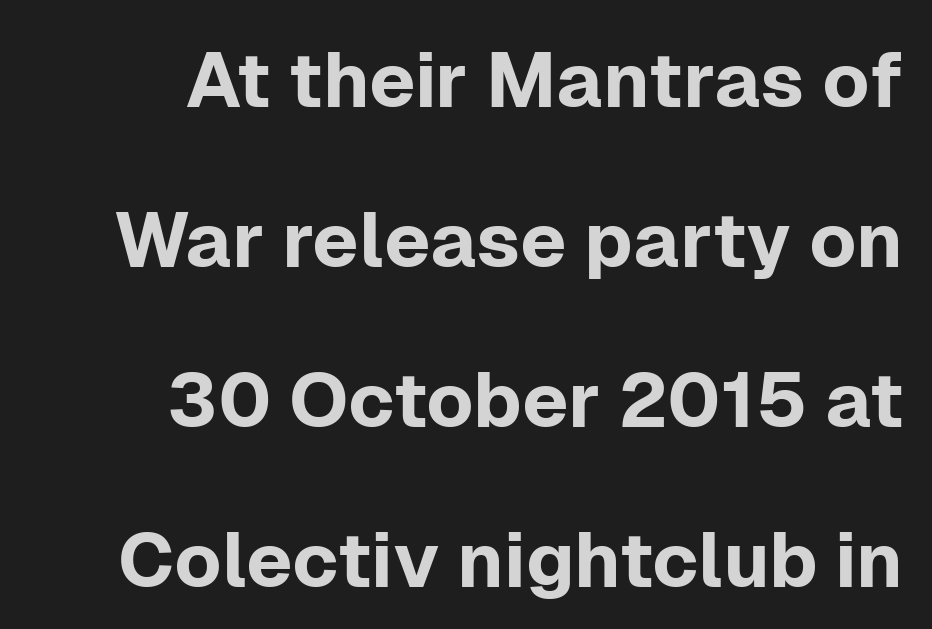
Q: Is the text italic (slanted)? A: No, it is upright.
Q: Is the typeface a serif or a sans-serif typeface? A: Sans-serif.
Q: Is the text underlined? A: No.
Q: How is the paragraph aligned? A: Right-aligned.
Q: Is the spacing between letters normal or unusually wide? A: Normal.
Q: Is the spacing between lines tight, normal or loose? A: Loose.
Q: Width (condensed, normal, or wide)? A: Normal.
Q: Stroke contrast? A: Low.
Q: x-height? A: Medium.
Q: Monospaced? A: No.
